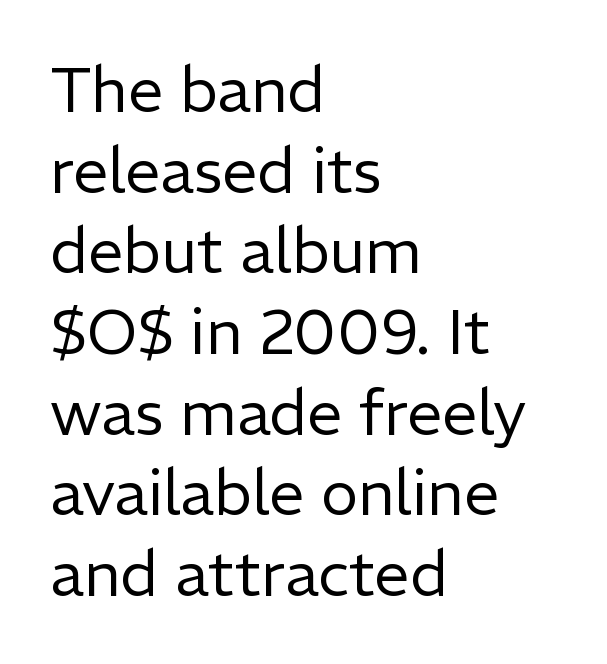
Q: Is the text bold? A: No.
Q: Is the text italic (slanted)? A: No, it is upright.
Q: Is the typeface a serif or a sans-serif typeface? A: Sans-serif.
Q: Is the text underlined? A: No.
Q: How is the paragraph aligned? A: Left-aligned.
Q: Is the spacing between letters normal or unusually wide? A: Normal.
Q: Is the spacing between lines tight, normal or loose? A: Normal.
Q: Width (condensed, normal, or wide)? A: Normal.
Q: Stroke contrast? A: Low.
Q: x-height? A: Medium.
Q: Monospaced? A: No.
